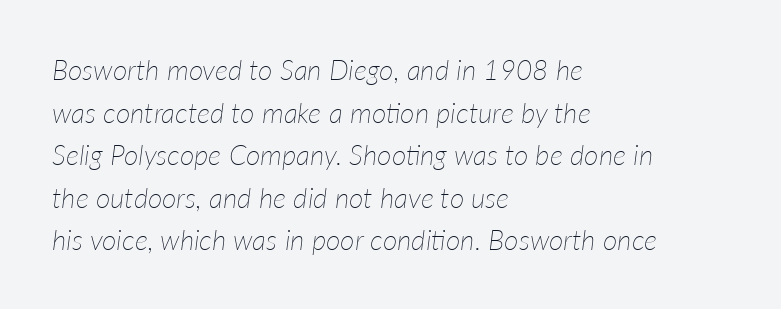
You could not count columns in this text — the font is proportionally spaced. The baseline area is clear. The horizontal fit of the characters is conventional and even. Short and long lines alike share a common starting point at left. This sample uses an oblique cut, with every glyph tilted off the vertical.
